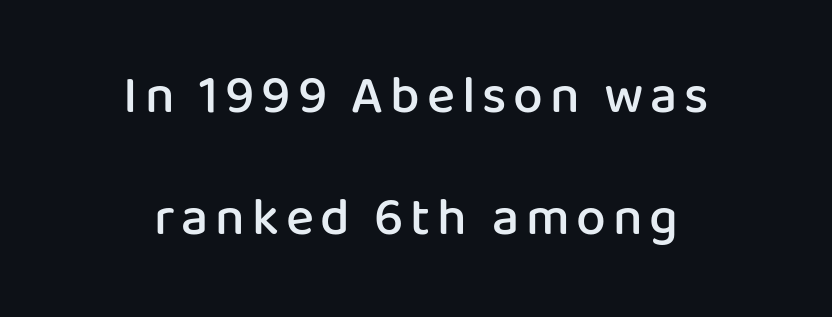
Do the characters align in a grid? No, the font is proportional. Strokes here are thickened, but only to semibold level. Does the leading feel generous? Absolutely, it's lavish. Stroke terminals: plain, sans-serif. If you drew a line through each stem, it would be perfectly vertical.
